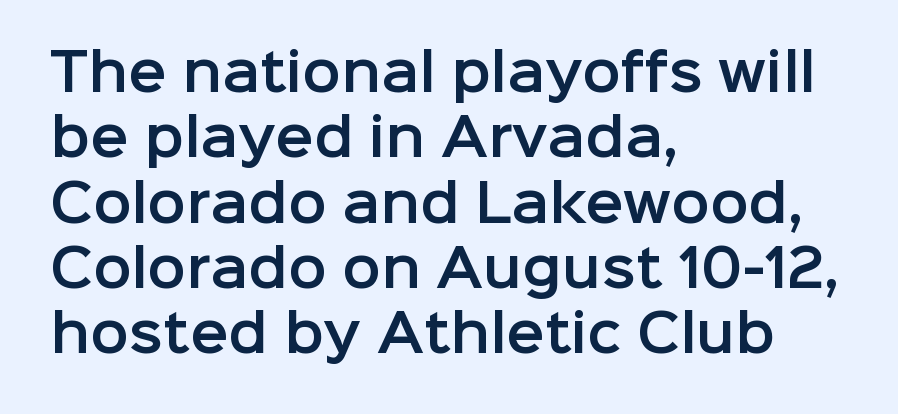
The image shows 51 px sans-serif type, upright; set left-aligned, normal line spacing (1.28x), normal letter spacing, not underlined; low stroke contrast and a medium x-height.
